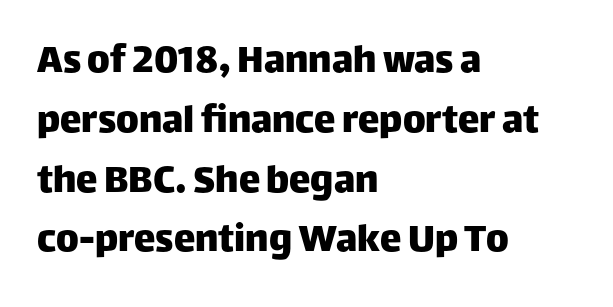
Q: Is the text italic (slanted)? A: No, it is upright.
Q: Is the typeface a serif or a sans-serif typeface? A: Sans-serif.
Q: Is the text underlined? A: No.
Q: How is the paragraph aligned? A: Left-aligned.
Q: Is the spacing between letters normal or unusually wide? A: Normal.
Q: Is the spacing between lines tight, normal or loose? A: Normal.
Q: Width (condensed, normal, or wide)? A: Normal.
Q: Stroke contrast? A: Low.
Q: x-height? A: Large.
Q: Monospaced? A: No.
